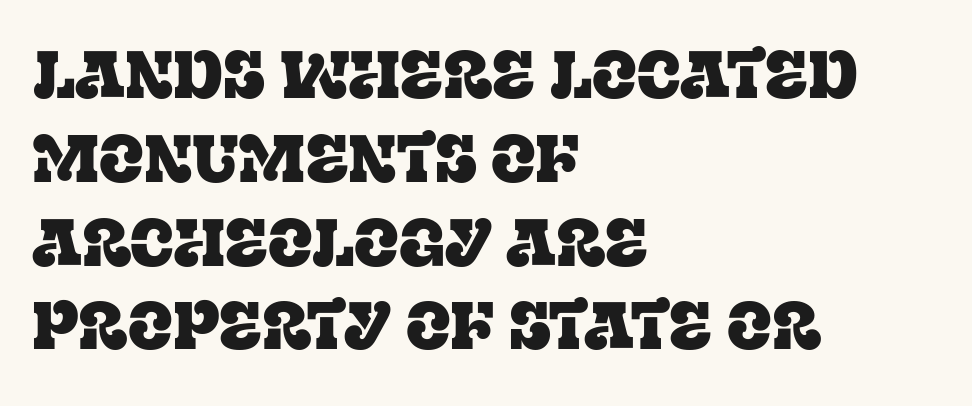
The image shows 66 px serif type, upright; set left-aligned, normal line spacing (1.27x), normal letter spacing, not underlined; low stroke contrast and a large x-height.
